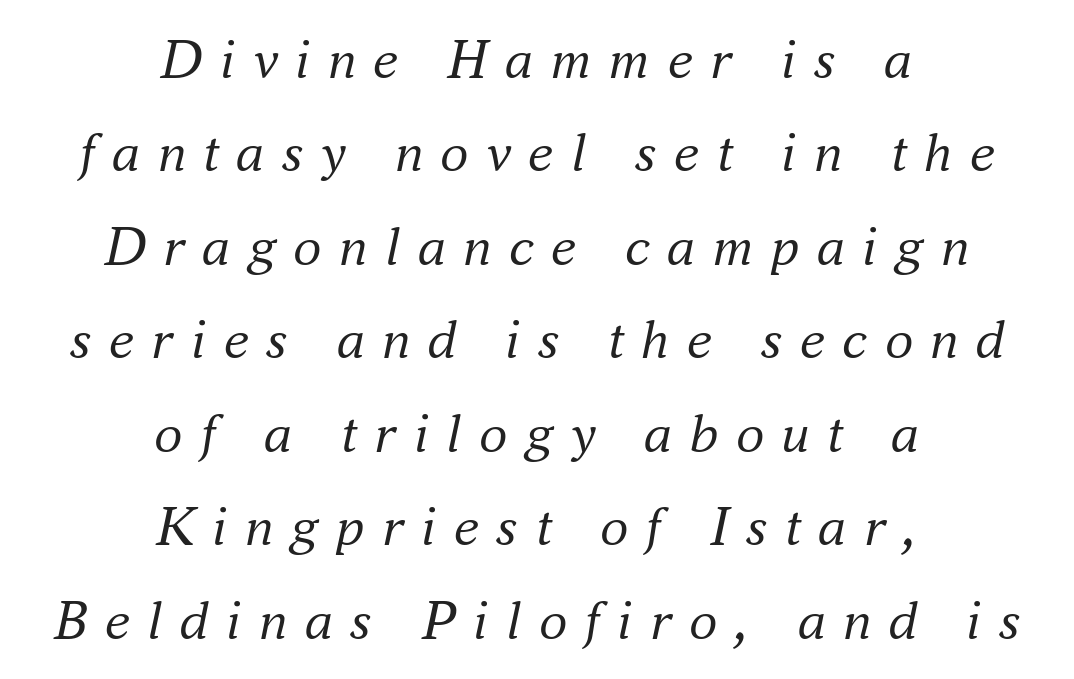
The image shows 57 px regular-weight serif type, italic (leaning right); set centered, normal line spacing (1.64x), unusually wide letter spacing (+0.3 em), not underlined; medium stroke contrast and a small x-height.
